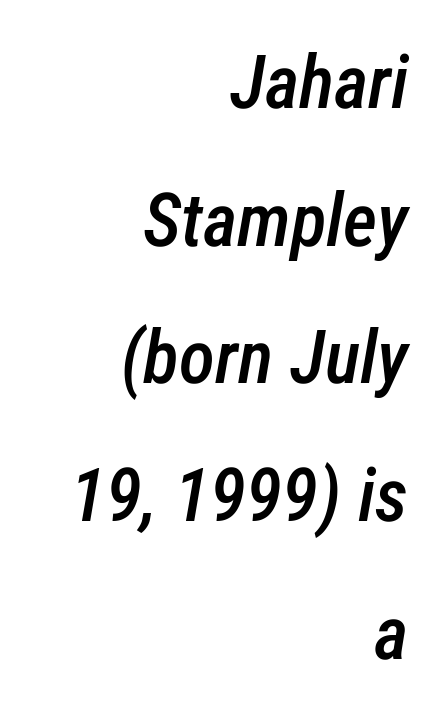
Q: Is the text bold? A: Semi-bold.
Q: Is the text italic (slanted)? A: Yes, it leans right by about 12 degrees.
Q: Is the text underlined? A: No.
Q: How is the paragraph aligned? A: Right-aligned.
Q: Is the spacing between letters normal or unusually wide? A: Normal.
Q: Width (condensed, normal, or wide)? A: Condensed.
Q: Stroke contrast? A: Low.
Q: x-height? A: Medium.
Q: Monospaced? A: No.
